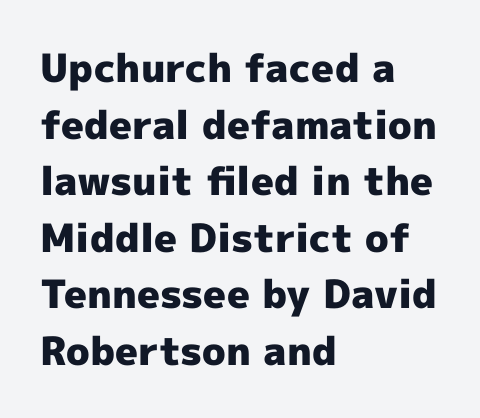
The space beneath each line is pristine and unruled. The passage shown is typed in a proportional face where columns would drift. Every character sits straight up, as roman type does. These lines stack with their left ends in a neat column. Strokes here are thick enough to call this a true bold. The tracking reads as untouched default to a designer's eye.
